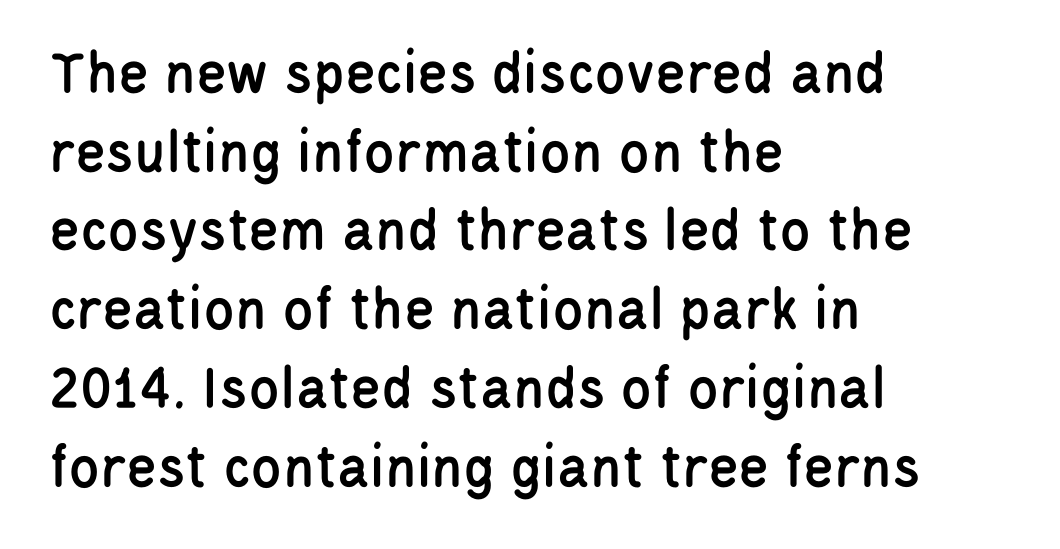
The image shows 63 px condensed sans-serif type, upright; set left-aligned, normal line spacing (1.25x), normal letter spacing, not underlined; low stroke contrast and a large x-height.
